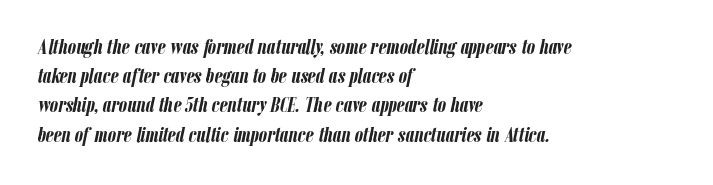
Q: Is the text bold? A: Yes.
Q: Is the text italic (slanted)? A: Yes, it leans right by about 12 degrees.
Q: Is the text underlined? A: No.
Q: How is the paragraph aligned? A: Left-aligned.
Q: Is the spacing between letters normal or unusually wide? A: Normal.
Q: Is the spacing between lines tight, normal or loose? A: Normal.
